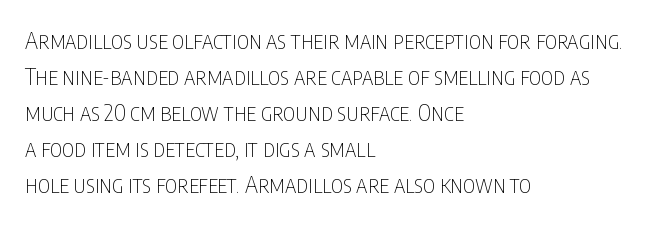
Q: Is the text bold? A: No.
Q: Is the text italic (slanted)? A: No, it is upright.
Q: Is the text underlined? A: No.
Q: How is the paragraph aligned? A: Left-aligned.
Q: Is the spacing between letters normal or unusually wide? A: Normal.
Q: Is the spacing between lines tight, normal or loose? A: Normal.
